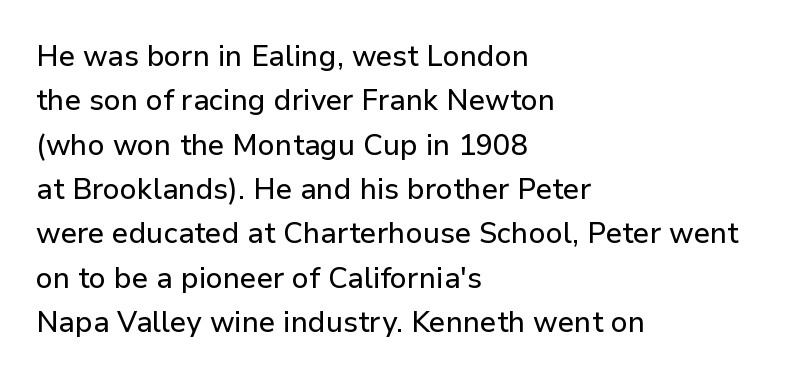
Posture: straight, roman, zero tilt. All the whitespace from short lines collects on the right. Bare-footed words on every line. Summary of vertical rhythm: regular, with standard interline spacing. Looks like regular typesetting: each glyph gets only the width it needs.
